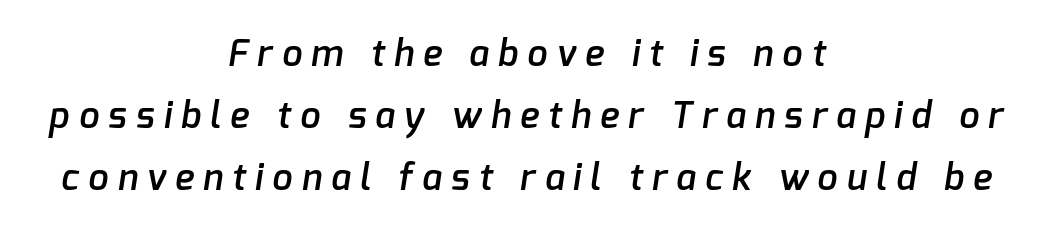
{"serif": "no", "bold": "semi", "weight": "semibold", "width": "normal", "stroke_contrast": "low", "x_height": "medium", "monospaced": "no", "underline": "no", "align": "center", "line_spacing_ratio": 1.72, "letter_spacing": "wide", "letter_spacing_em": 0.26, "glyph_px": 36}
